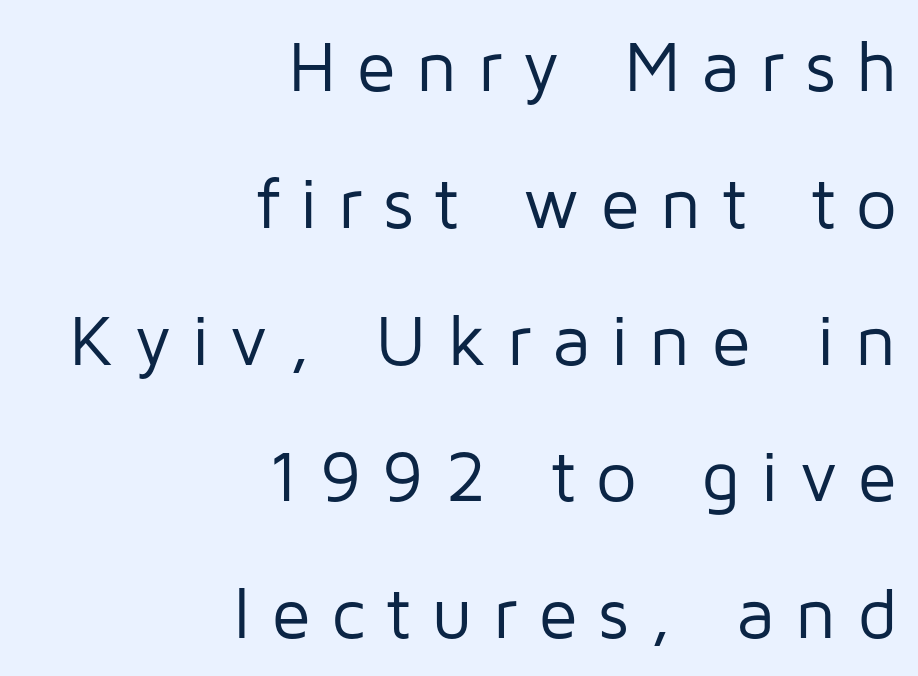
The image shows 72 px regular-weight sans-serif type, upright; set right-aligned, loose line spacing (1.9x), unusually wide letter spacing (+0.28 em), not underlined; low stroke contrast and a medium x-height.
